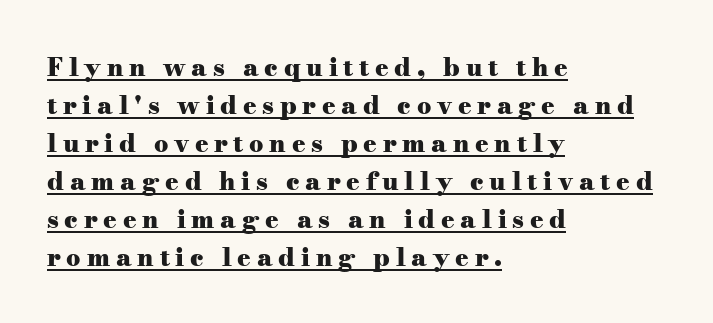
The letters are spread apart with noticeably loose tracking. If you drew a ruler down the left edge, every line would touch it. Strokes here are thick enough to call this a true bold. You can tell it's not italic because the verticals are truly vertical.
